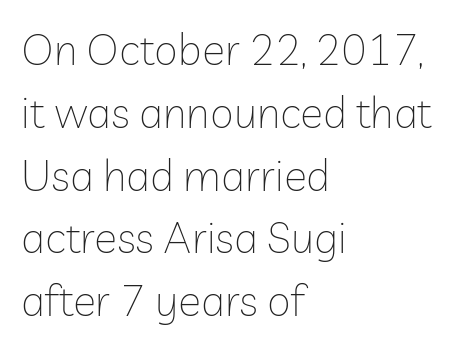
{"serif": "no", "italic": "no", "bold": "no", "weight": "thin", "width": "normal", "stroke_contrast": "low", "x_height": "medium", "monospaced": "no", "underline": "no", "align": "left", "line_spacing": "normal", "line_spacing_ratio": 1.46, "letter_spacing": "normal", "letter_spacing_em": 0.0, "glyph_px": 43}
